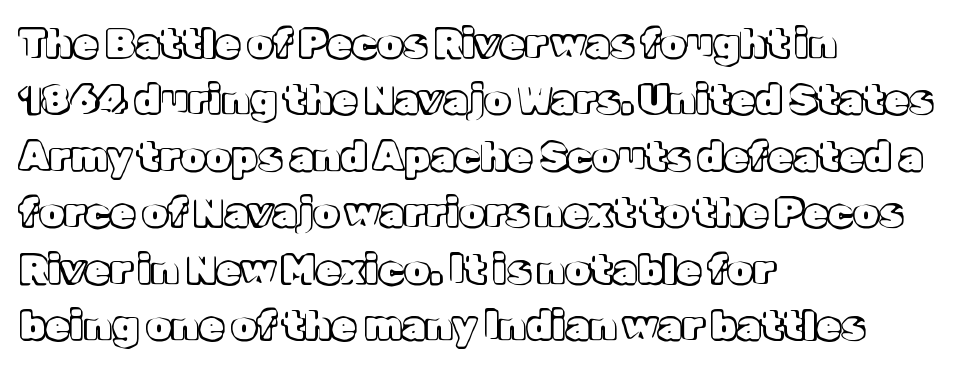
The image shows 40 px text type, upright; set left-aligned, normal line spacing (1.41x), normal letter spacing, not underlined; a medium x-height.
